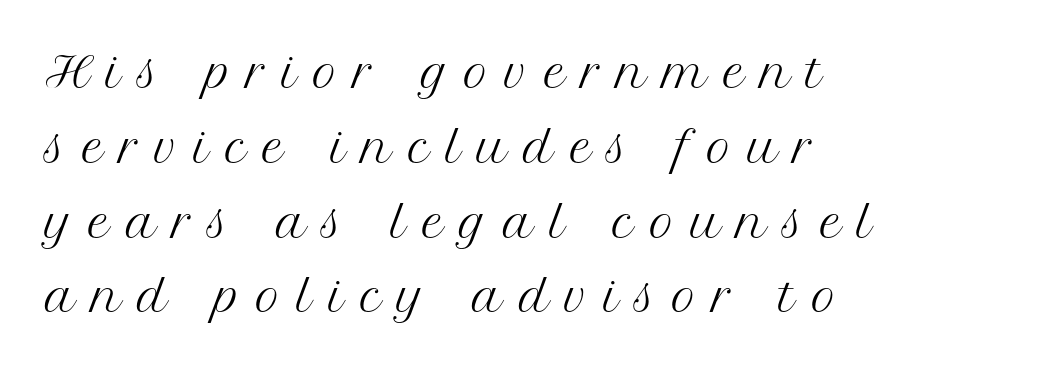
{"serif": "yes", "bold": "no", "weight": "regular", "width": "normal", "stroke_contrast": "medium", "x_height": "medium", "monospaced": "no", "underline": "no", "align": "left", "line_spacing_ratio": 1.78, "letter_spacing": "wide", "letter_spacing_em": 0.38, "glyph_px": 42}
